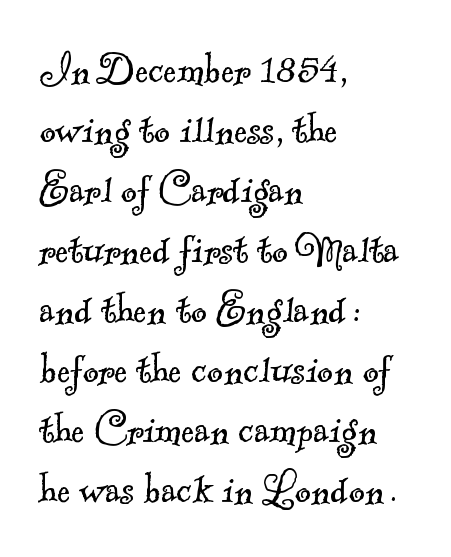
Q: Is the text bold? A: No.
Q: Is the typeface a serif or a sans-serif typeface? A: Serif.
Q: Is the text underlined? A: No.
Q: How is the paragraph aligned? A: Left-aligned.
Q: Is the spacing between letters normal or unusually wide? A: Normal.
Q: Is the spacing between lines tight, normal or loose? A: Normal.
Q: Width (condensed, normal, or wide)? A: Normal.
Q: x-height? A: Small.
Q: Monospaced? A: No.
